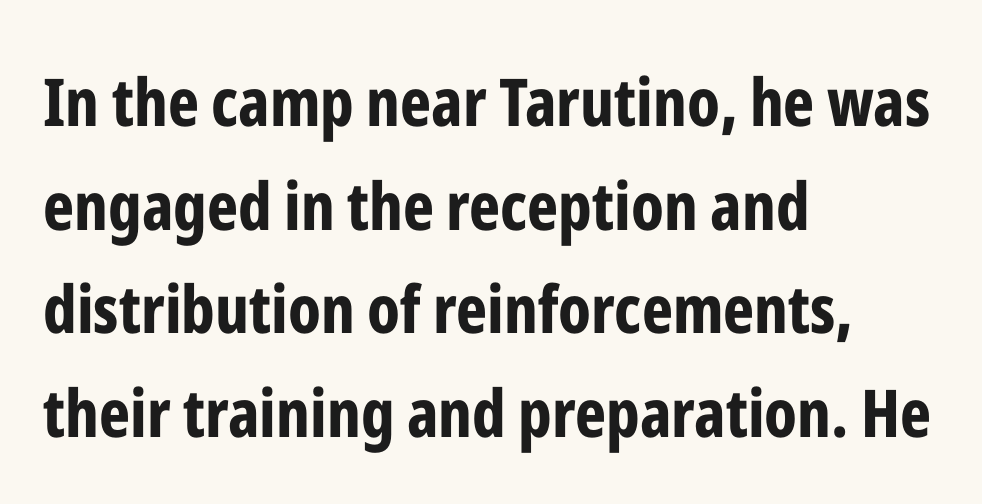
{"serif": "no", "italic": "no", "bold": "yes", "weight": "bold", "width": "condensed", "stroke_contrast": "low", "x_height": "medium", "monospaced": "no", "underline": "no", "align": "left", "line_spacing": "normal", "line_spacing_ratio": 1.57, "letter_spacing": "normal", "letter_spacing_em": 0.0, "glyph_px": 66}
